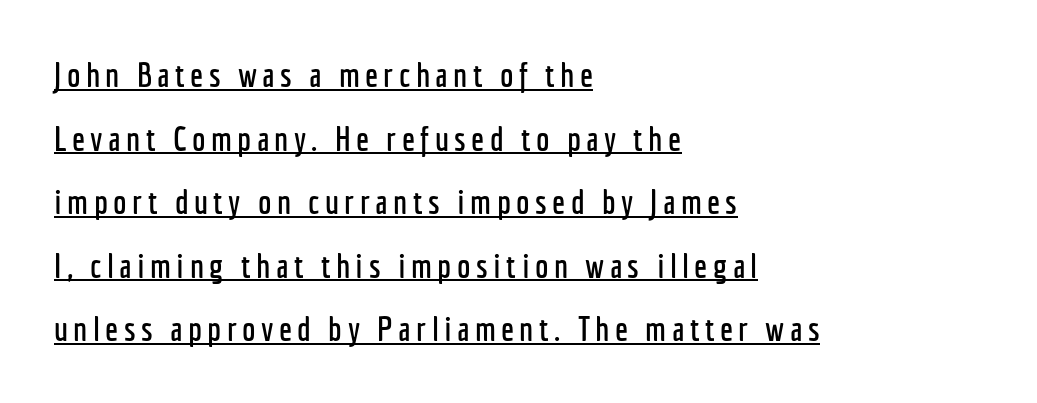
{"serif": "no", "italic": "no", "width": "condensed", "stroke_contrast": "low", "x_height": "medium", "monospaced": "no", "underline": "yes", "align": "left", "line_spacing_ratio": 1.87, "glyph_px": 34}
